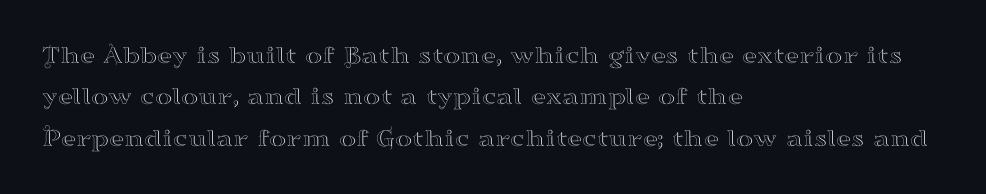
{"italic": "no", "underline": "no", "align": "left", "line_spacing": "normal", "line_spacing_ratio": 1.59, "letter_spacing": "normal", "letter_spacing_em": 0.0, "glyph_px": 26}
